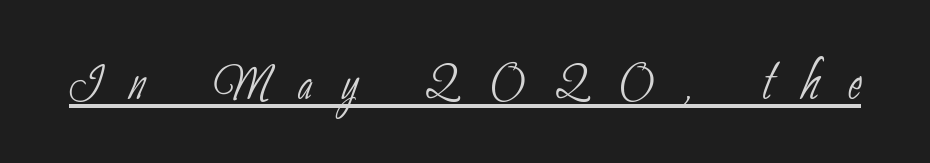
The image shows 67 px thin, condensed sans-serif type; set unusually wide letter spacing (+0.43 em), underlined; low stroke contrast and a small x-height.
